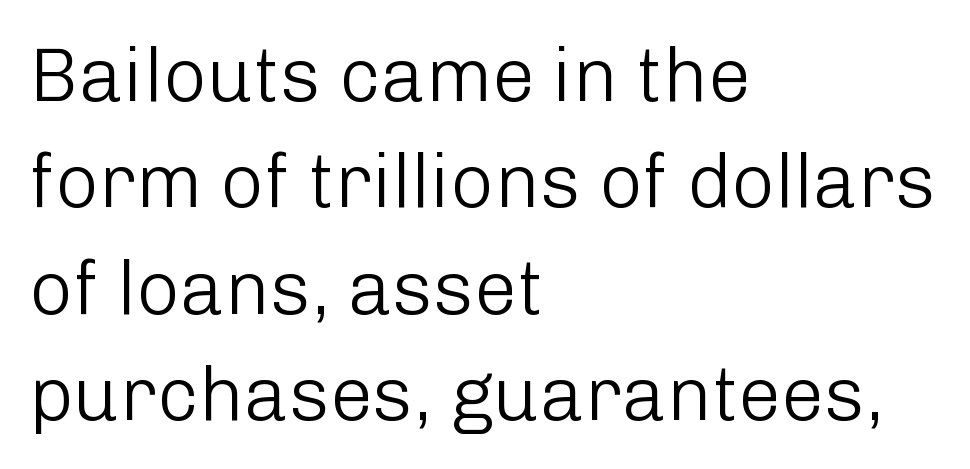
{"serif": "no", "italic": "no", "bold": "no", "weight": "light", "width": "normal", "stroke_contrast": "low", "x_height": "medium", "monospaced": "no", "underline": "no", "align": "left", "line_spacing": "normal", "line_spacing_ratio": 1.4, "letter_spacing": "normal", "letter_spacing_em": 0.0, "glyph_px": 76}
